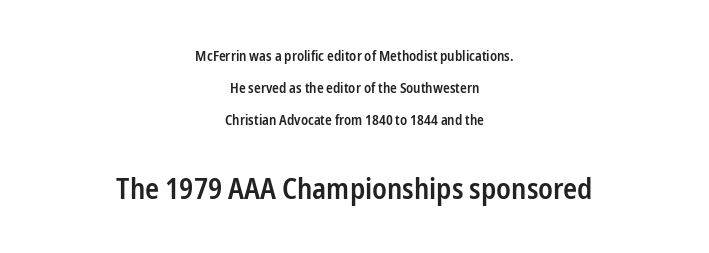
{"serif": "no", "italic": "no", "bold": "semi", "weight": "semibold", "width": "condensed", "stroke_contrast": "low", "x_height": "medium", "monospaced": "no", "underline": "no", "align": "center", "line_spacing": "loose", "line_spacing_ratio": 2.28, "letter_spacing": "normal", "letter_spacing_em": 0.0, "larger_block": "second", "size_ratio": 2.07, "glyph_px": 29}
